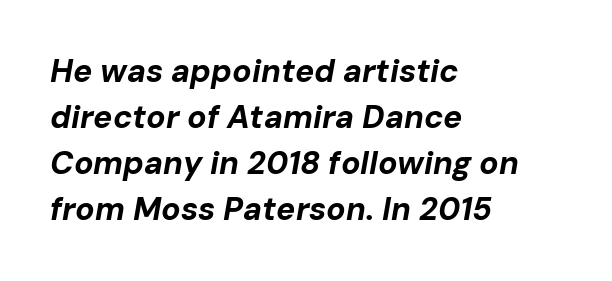
The image shows 32 px bold type, italic (leaning right); set left-aligned, normal line spacing (1.44x), normal letter spacing, not underlined; low stroke contrast and a medium x-height.
